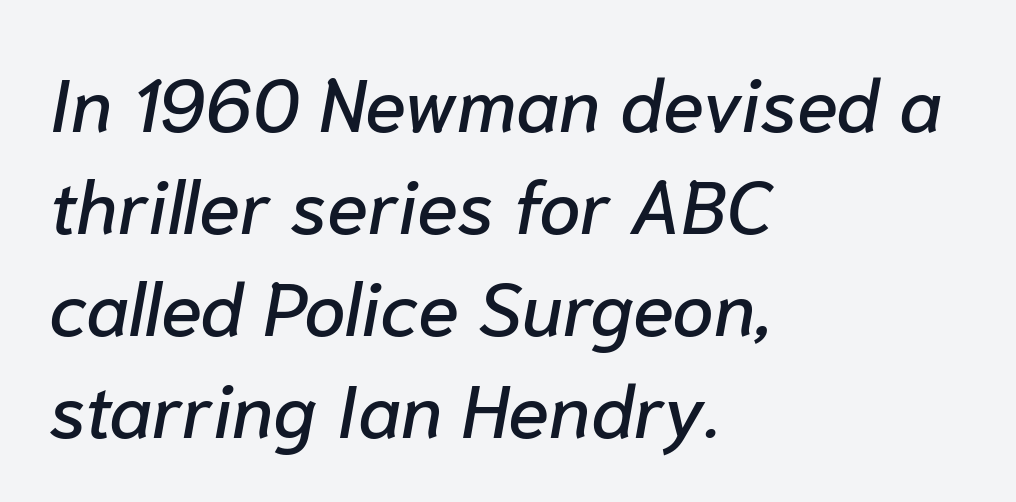
Q: Is the text italic (slanted)? A: Yes, it leans right by about 10 degrees.
Q: Is the text underlined? A: No.
Q: How is the paragraph aligned? A: Left-aligned.
Q: Is the spacing between letters normal or unusually wide? A: Normal.
Q: Is the spacing between lines tight, normal or loose? A: Normal.
Q: Width (condensed, normal, or wide)? A: Normal.
Q: Stroke contrast? A: Low.
Q: x-height? A: Medium.
Q: Monospaced? A: No.
